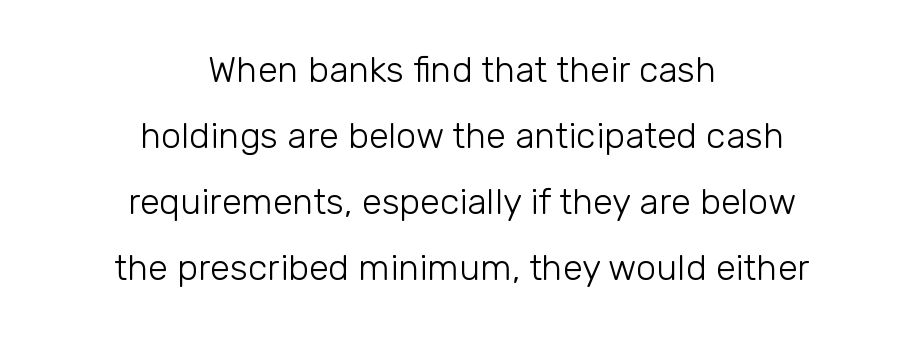
Note: no serifs on the glyphs. Caption: standard tracking, unaltered. Weight: regular or lighter. The rendering uses natural spacing where letterforms have individual widths. Any mark beneath the type? The region is blank. Notice how the passage keeps no hard edge, just a central spine.
